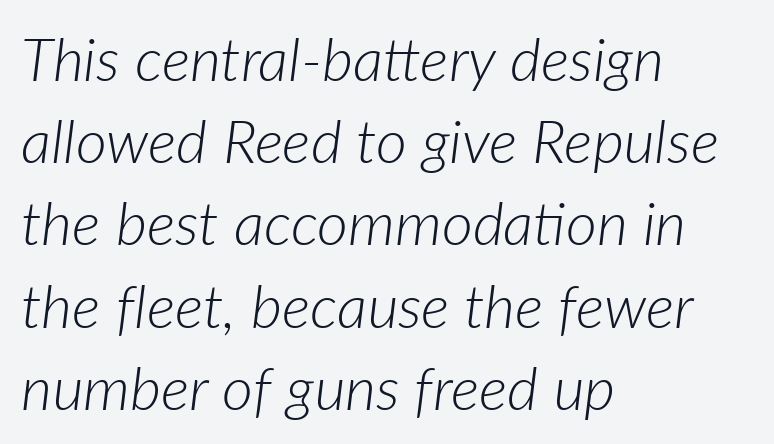
Q: Is the text bold? A: No.
Q: Is the text italic (slanted)? A: Yes, it leans right by about 7 degrees.
Q: Is the text underlined? A: No.
Q: How is the paragraph aligned? A: Left-aligned.
Q: Is the spacing between letters normal or unusually wide? A: Normal.
Q: Is the spacing between lines tight, normal or loose? A: Normal.
Q: Width (condensed, normal, or wide)? A: Normal.
Q: Stroke contrast? A: Low.
Q: x-height? A: Medium.
Q: Monospaced? A: No.
